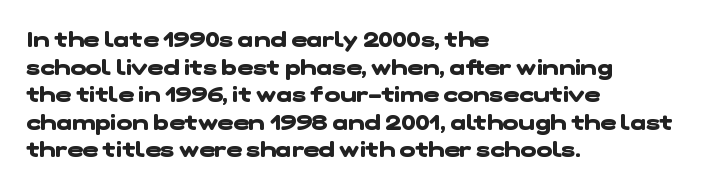
Notice how the passage keeps a crisp vertical edge on the left only. The space between consecutive lines is moderate. Pretty heavy lettering here — definitely bold. Spacing between characters is what you'd get straight out of the box. Beneath every word, the page is bare.
